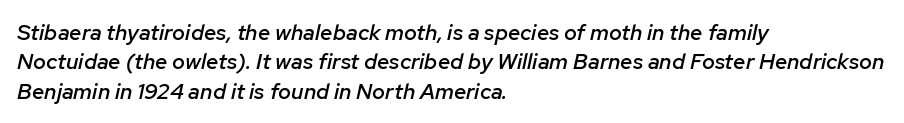
{"italic": "yes", "lean": "right", "slant_degrees": 12, "bold": "semi", "underline": "no", "align": "left", "line_spacing": "normal", "line_spacing_ratio": 1.33, "letter_spacing": "normal", "letter_spacing_em": 0.0, "glyph_px": 22}
